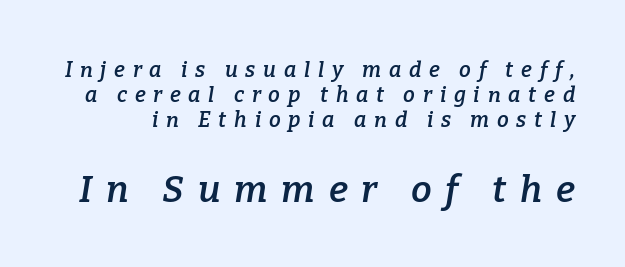
Q: Is the text bold? A: Semi-bold.
Q: Is the text italic (slanted)? A: Yes, it leans right by about 9 degrees.
Q: Is the typeface a serif or a sans-serif typeface? A: Serif.
Q: Is the text underlined? A: No.
Q: Is the spacing between letters normal or unusually wide? A: Unusually wide.
Q: Which block of text is set in a larger size, the first (top) or the second (bottom)? A: The second (bottom) one.
Q: Width (condensed, normal, or wide)? A: Normal.
Q: Stroke contrast? A: Low.
Q: x-height? A: Medium.
Q: Monospaced? A: No.
